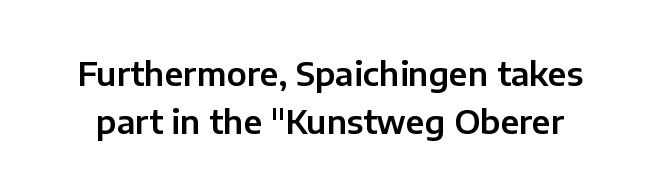
{"serif": "no", "italic": "no", "width": "normal", "stroke_contrast": "low", "x_height": "medium", "monospaced": "no", "underline": "no", "line_spacing": "normal", "line_spacing_ratio": 1.5, "letter_spacing": "normal", "letter_spacing_em": 0.0, "glyph_px": 32}
